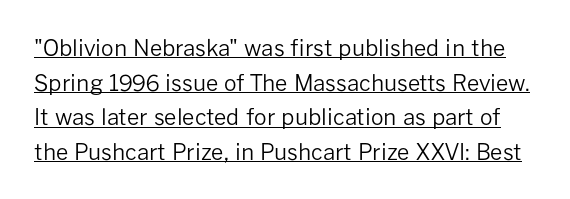
Every word sits above its own underline. The lettering holds an erect, upright posture throughout. Horizontal bands of white between lines are of average thickness. Honestly, the letter spacing is just normal — you wouldn't notice it.
